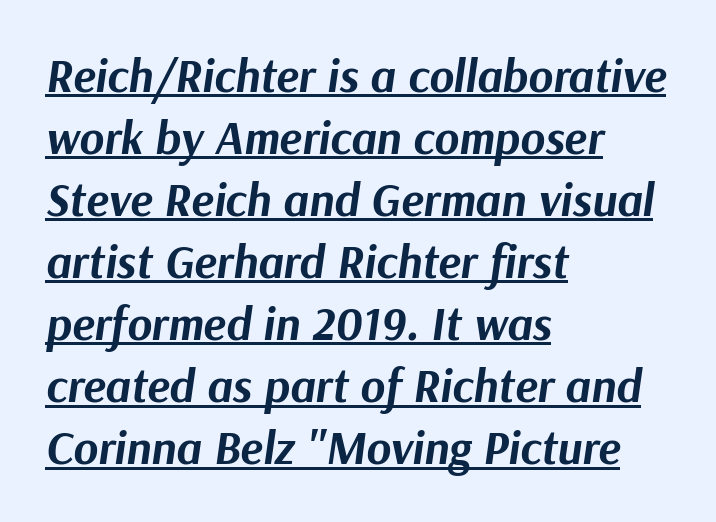
The image shows 47 px bold type, italic (leaning right); set left-aligned, normal line spacing (1.32x), normal letter spacing, underlined; medium stroke contrast and a medium x-height.
